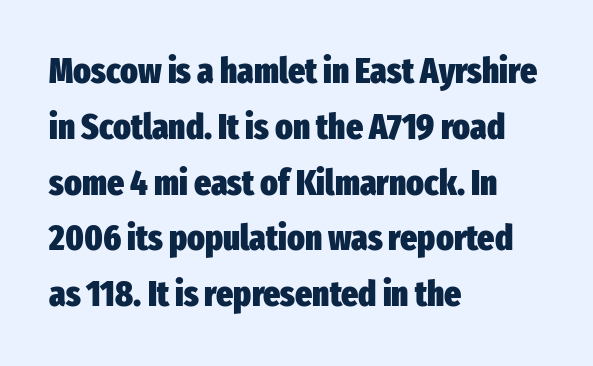
This sample uses a sans-serif face. Proportional: the letters do not fall into vertical columns. This rendering uses left alignment, leaving the right contour irregular. Interline gaps are of average width in this sample.
